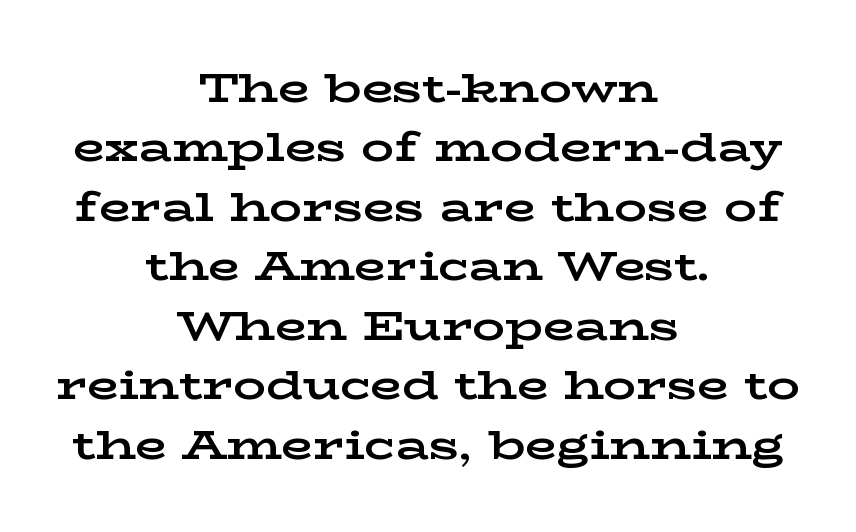
The image shows 41 px bold, wide serif type, upright; set centered, normal line spacing (1.45x), normal letter spacing, not underlined; low stroke contrast and a medium x-height.
